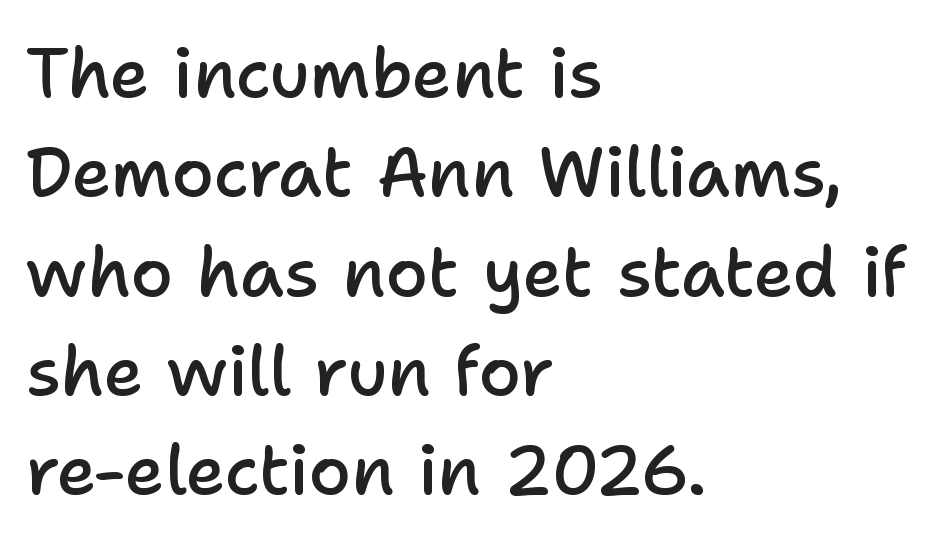
The image shows 69 px semibold sans-serif type, upright; set left-aligned, normal line spacing (1.44x), normal letter spacing, not underlined; low stroke contrast and a medium x-height.
